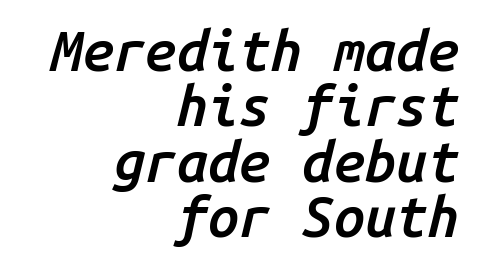
Q: Is the text bold? A: Semi-bold.
Q: Is the text italic (slanted)? A: Yes, it leans right by about 14 degrees.
Q: Is the text underlined? A: No.
Q: How is the paragraph aligned? A: Right-aligned.
Q: Is the spacing between letters normal or unusually wide? A: Normal.
Q: Is the spacing between lines tight, normal or loose? A: Tight.
Q: Width (condensed, normal, or wide)? A: Normal.
Q: Stroke contrast? A: Low.
Q: x-height? A: Medium.
Q: Monospaced? A: Yes.
